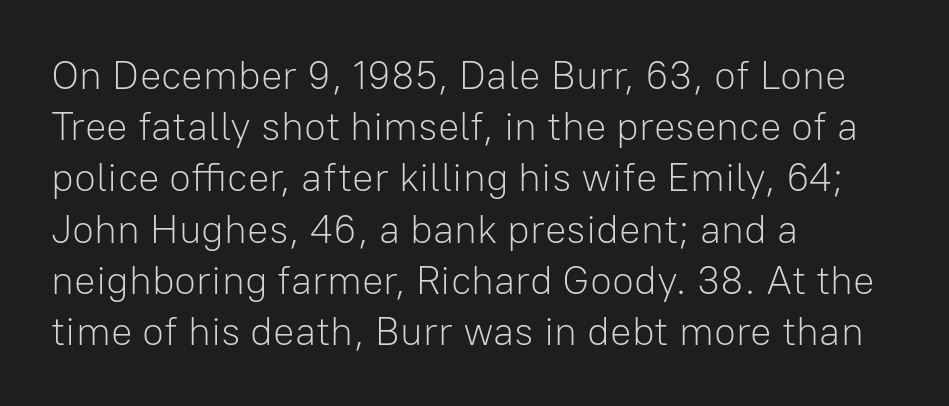
Q: Is the text bold? A: No.
Q: Is the text italic (slanted)? A: No, it is upright.
Q: Is the typeface a serif or a sans-serif typeface? A: Sans-serif.
Q: Is the text underlined? A: No.
Q: How is the paragraph aligned? A: Left-aligned.
Q: Is the spacing between letters normal or unusually wide? A: Normal.
Q: Is the spacing between lines tight, normal or loose? A: Normal.
Q: Width (condensed, normal, or wide)? A: Normal.
Q: Stroke contrast? A: Low.
Q: x-height? A: Medium.
Q: Monospaced? A: No.
